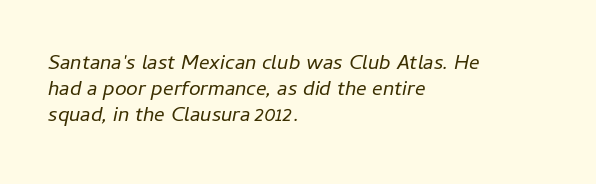
{"italic": "yes", "lean": "right", "slant_degrees": 11, "bold": "no", "underline": "no", "align": "left", "line_spacing": "normal", "line_spacing_ratio": 1.25, "letter_spacing": "normal", "letter_spacing_em": 0.0, "glyph_px": 21}
